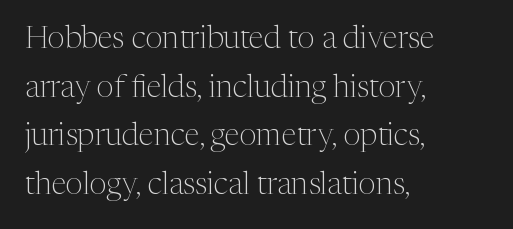
The image shows 31 px light serif type, upright; set left-aligned, normal line spacing (1.57x), normal letter spacing, not underlined; medium stroke contrast and a medium x-height.
